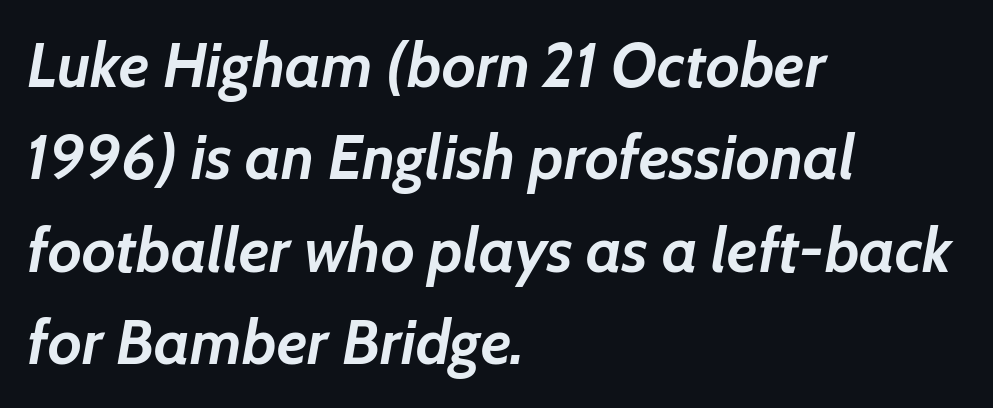
Q: Is the text bold? A: Yes.
Q: Is the text italic (slanted)? A: Yes, it leans right by about 7 degrees.
Q: Is the text underlined? A: No.
Q: How is the paragraph aligned? A: Left-aligned.
Q: Is the spacing between letters normal or unusually wide? A: Normal.
Q: Is the spacing between lines tight, normal or loose? A: Normal.
Q: Width (condensed, normal, or wide)? A: Normal.
Q: Stroke contrast? A: Low.
Q: x-height? A: Medium.
Q: Monospaced? A: No.
